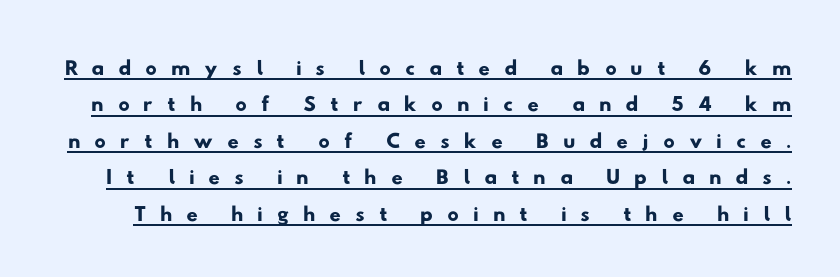
Q: Is the typeface a serif or a sans-serif typeface? A: Sans-serif.
Q: Is the text underlined? A: Yes.
Q: Is the spacing between letters normal or unusually wide? A: Unusually wide.
Q: Is the spacing between lines tight, normal or loose? A: Tight.
Q: Width (condensed, normal, or wide)? A: Wide.
Q: Stroke contrast? A: Low.
Q: x-height? A: Small.
Q: Monospaced? A: No.
